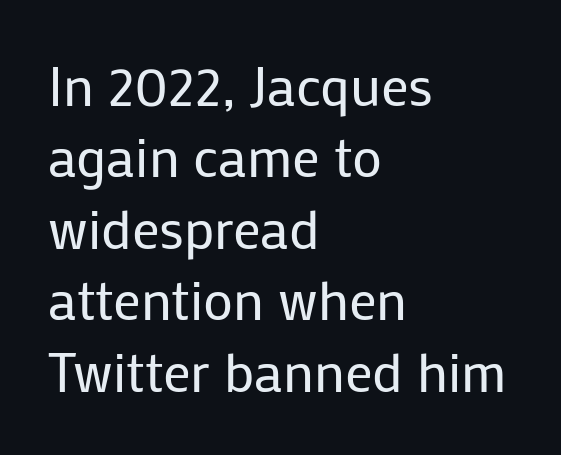
Q: Is the text bold? A: No.
Q: Is the text italic (slanted)? A: No, it is upright.
Q: Is the typeface a serif or a sans-serif typeface? A: Sans-serif.
Q: Is the text underlined? A: No.
Q: How is the paragraph aligned? A: Left-aligned.
Q: Is the spacing between letters normal or unusually wide? A: Normal.
Q: Is the spacing between lines tight, normal or loose? A: Normal.
Q: Width (condensed, normal, or wide)? A: Normal.
Q: Stroke contrast? A: Low.
Q: x-height? A: Medium.
Q: Monospaced? A: No.
